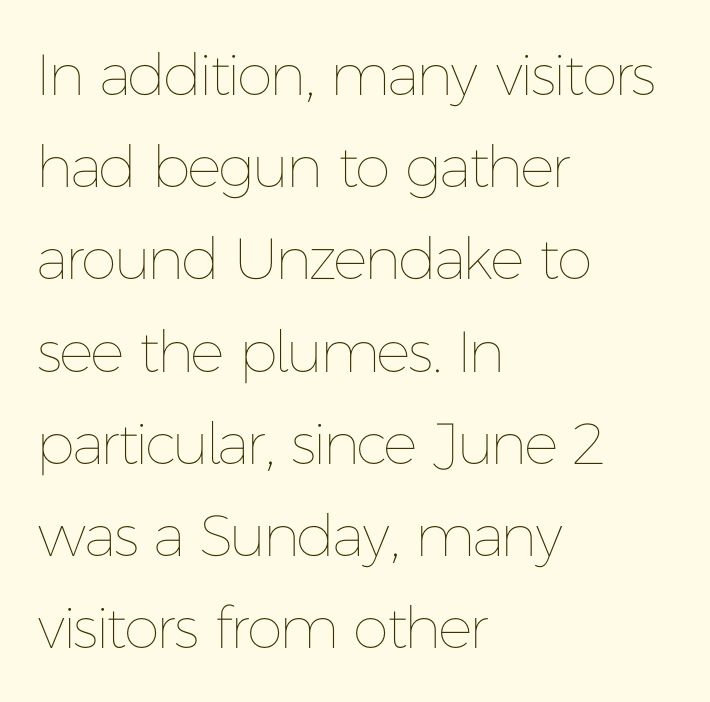
The image shows 58 px thin type, upright; set left-aligned, normal line spacing (1.59x), normal letter spacing, not underlined; low stroke contrast and a medium x-height.
